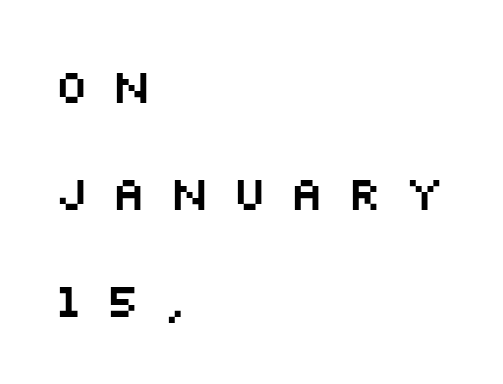
{"serif": "no", "italic": "no", "width": "wide", "stroke_contrast": "medium", "x_height": "large", "monospaced": "no", "underline": "no", "align": "left", "line_spacing": "loose", "line_spacing_ratio": 2.28, "letter_spacing": "wide", "letter_spacing_em": 0.47, "glyph_px": 47}
